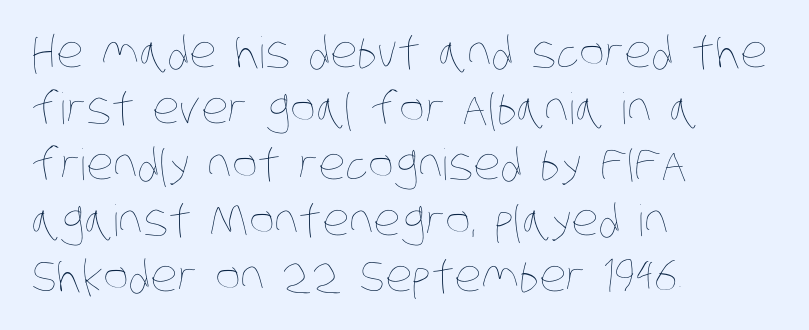
Q: Is the text bold? A: No.
Q: Is the text underlined? A: No.
Q: How is the paragraph aligned? A: Left-aligned.
Q: Is the spacing between letters normal or unusually wide? A: Normal.
Q: Is the spacing between lines tight, normal or loose? A: Normal.
Q: Width (condensed, normal, or wide)? A: Condensed.
Q: Stroke contrast? A: Low.
Q: x-height? A: Large.
Q: Monospaced? A: No.
